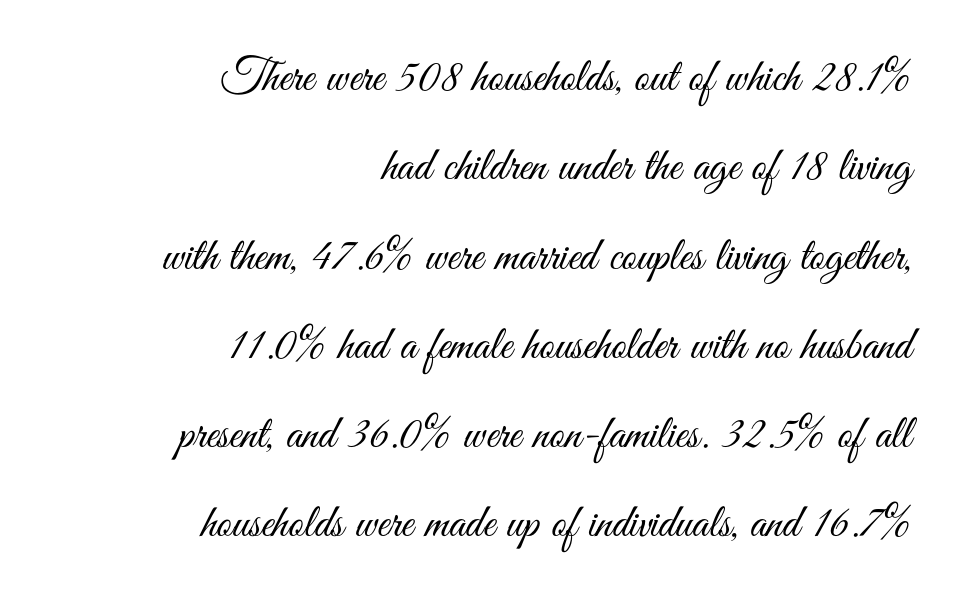
{"serif": "no", "bold": "no", "weight": "light", "width": "condensed", "stroke_contrast": "medium", "x_height": "small", "monospaced": "no", "underline": "no", "align": "right", "line_spacing": "loose", "line_spacing_ratio": 1.9, "letter_spacing": "normal", "letter_spacing_em": 0.0, "glyph_px": 47}
